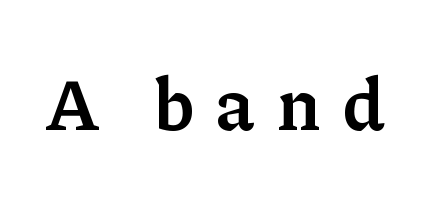
The image shows 75 px semibold serif type, upright; set unusually wide letter spacing (+0.3 em), not underlined; low stroke contrast and a medium x-height.
